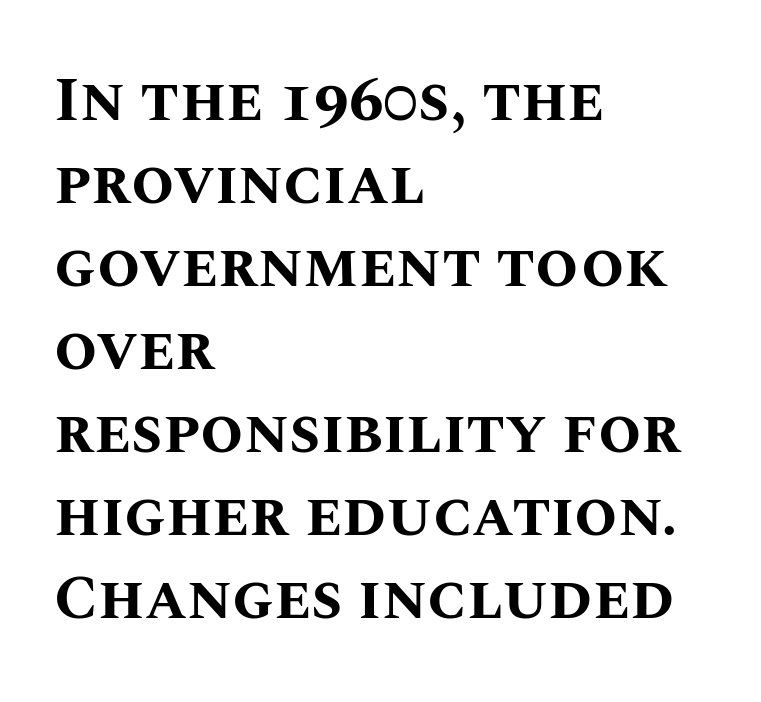
Q: Is the text bold? A: Yes.
Q: Is the text italic (slanted)? A: No, it is upright.
Q: Is the text underlined? A: No.
Q: How is the paragraph aligned? A: Left-aligned.
Q: Is the spacing between letters normal or unusually wide? A: Normal.
Q: Is the spacing between lines tight, normal or loose? A: Normal.
Q: Width (condensed, normal, or wide)? A: Normal.
Q: Stroke contrast? A: Medium.
Q: x-height? A: Large.
Q: Monospaced? A: No.
